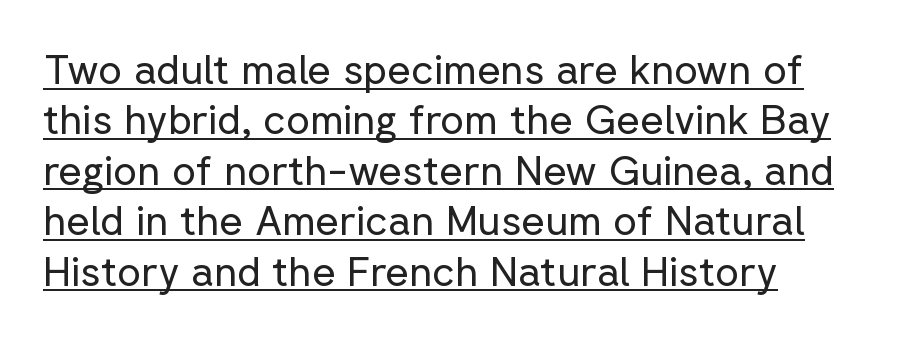
The image shows 41 px regular-weight sans-serif type, upright; set left-aligned, line spacing 1.23x, normal letter spacing, underlined; low stroke contrast and a medium x-height.
